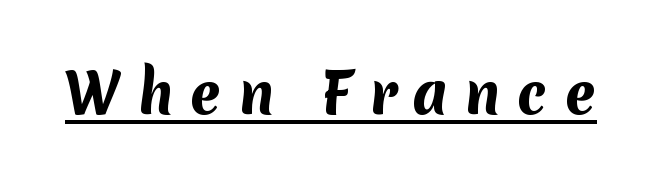
Q: Is the text bold? A: Yes.
Q: Is the typeface a serif or a sans-serif typeface? A: Sans-serif.
Q: Is the text underlined? A: Yes.
Q: Is the spacing between letters normal or unusually wide? A: Unusually wide.
Q: Width (condensed, normal, or wide)? A: Normal.
Q: Stroke contrast? A: Medium.
Q: x-height? A: Medium.
Q: Monospaced? A: No.
